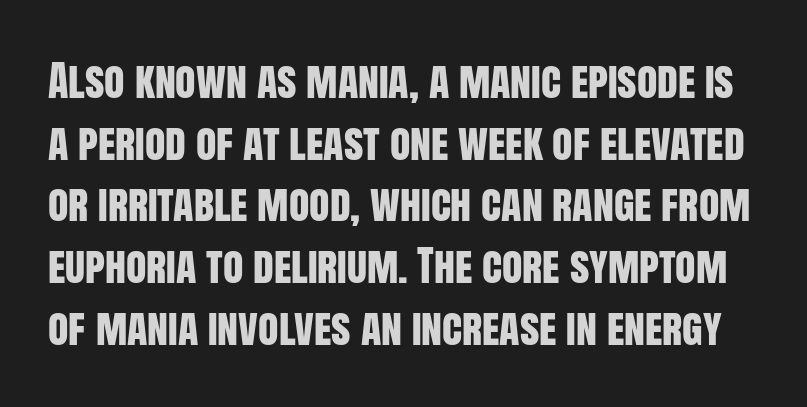
The image shows 42 px condensed sans-serif type, upright; set normal line spacing (1.47x), normal letter spacing, not underlined; low stroke contrast and a large x-height.
